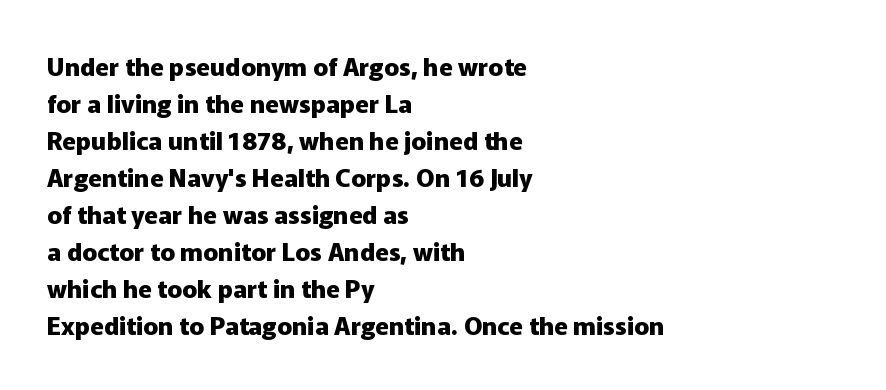
{"italic": "no", "bold": "yes", "underline": "no", "align": "left", "line_spacing": "normal", "line_spacing_ratio": 1.48, "letter_spacing": "normal", "letter_spacing_em": 0.0, "glyph_px": 25}
